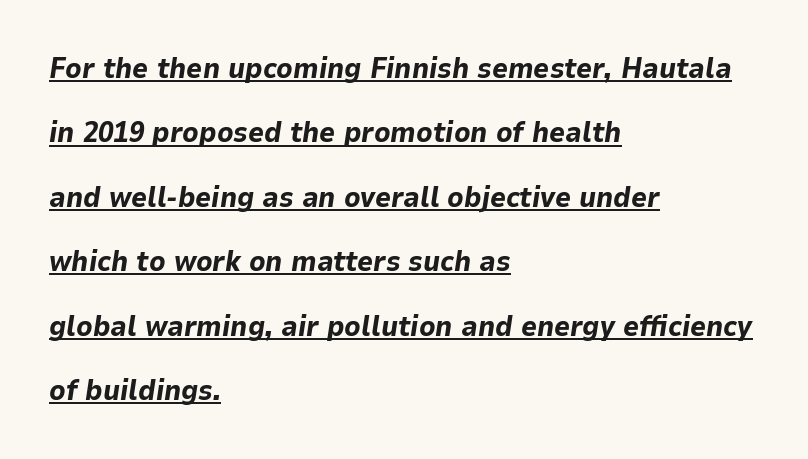
Teacher's note: observe the even left margin — that is flush-left alignment. Summary of vertical rhythm: relaxed, with wide interline spacing. The passage shown is underscored from start to finish. There's an unmistakable incline to the writing here.
